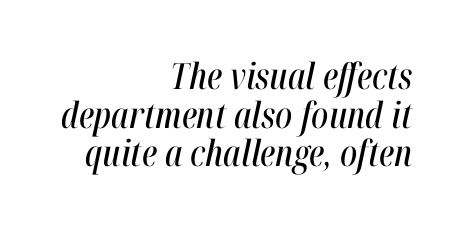
Alignment: flush right. The passage shown is typed in a proportional face where columns would drift. Italic? Definitely — the glyphs are oblique. Is the letter spacing exaggerated? No — it looks like the ordinary default. Tightly led — the rows are bunched. The specimen omits any rule beneath the text block's lines.
